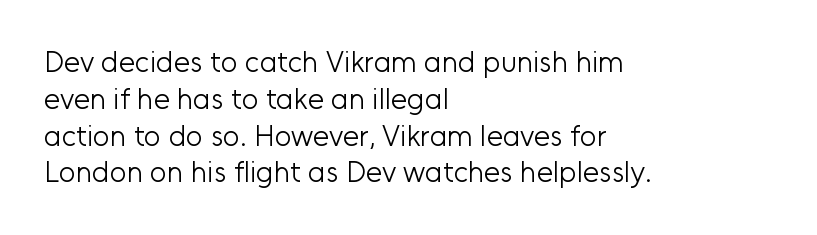
{"serif": "no", "italic": "no", "bold": "no", "weight": "light", "width": "normal", "stroke_contrast": "low", "x_height": "medium", "monospaced": "no", "underline": "no", "align": "left", "line_spacing": "normal", "line_spacing_ratio": 1.27, "letter_spacing": "normal", "letter_spacing_em": 0.0, "glyph_px": 29}
